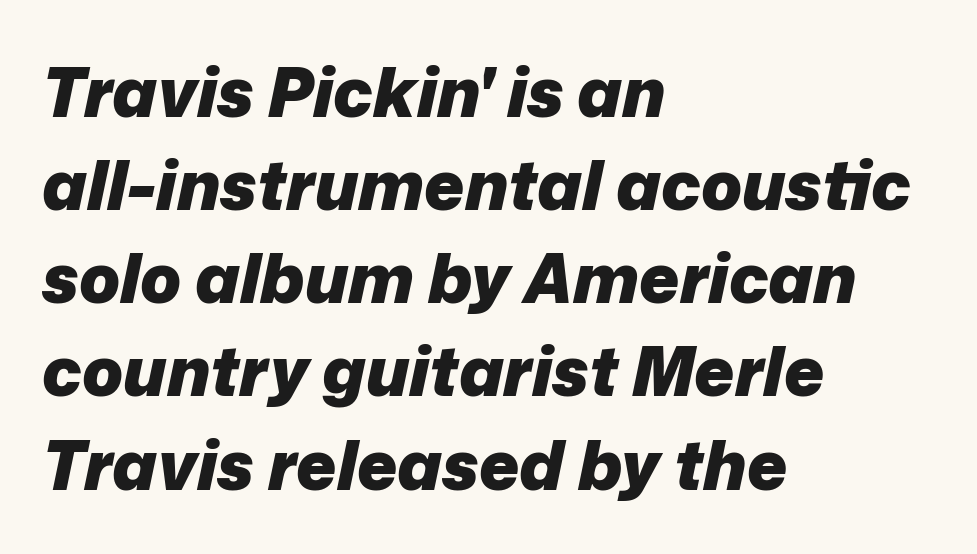
Q: Is the text bold? A: Yes.
Q: Is the text italic (slanted)? A: Yes, it leans right by about 12 degrees.
Q: Is the text underlined? A: No.
Q: How is the paragraph aligned? A: Left-aligned.
Q: Is the spacing between letters normal or unusually wide? A: Normal.
Q: Is the spacing between lines tight, normal or loose? A: Normal.
Q: Width (condensed, normal, or wide)? A: Normal.
Q: Stroke contrast? A: Low.
Q: x-height? A: Medium.
Q: Monospaced? A: No.
